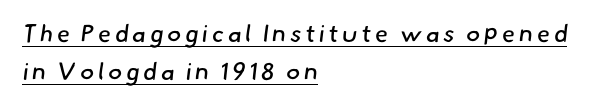
{"bold": "no", "underline": "yes", "align": "left", "line_spacing": "normal", "line_spacing_ratio": 1.57, "glyph_px": 24}
